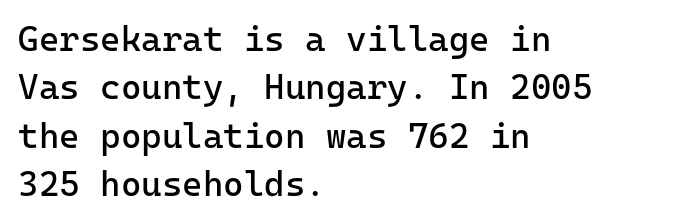
Default kerning and tracking; the words read as compact shapes. No feet cap the strokes, marking this as sans-serif type. Compared with a centered layout, this one pins lines to the left instead. Plain, unruled lines of type.
